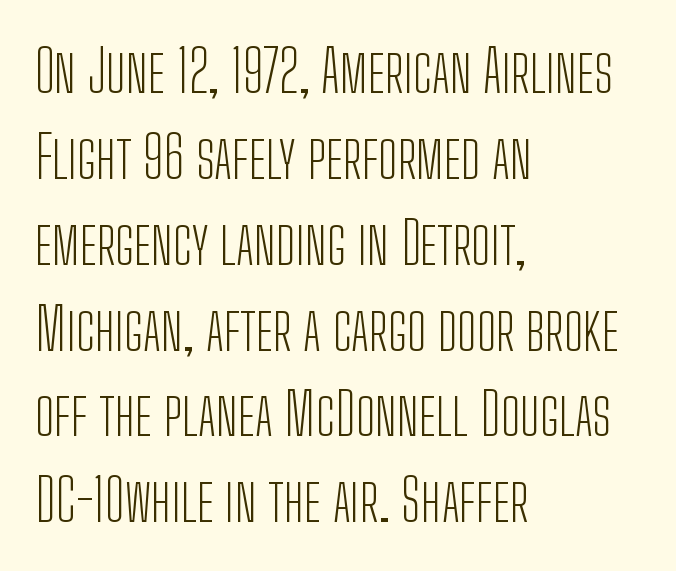
Q: Is the text bold? A: No.
Q: Is the text italic (slanted)? A: No, it is upright.
Q: Is the typeface a serif or a sans-serif typeface? A: Sans-serif.
Q: Is the text underlined? A: No.
Q: How is the paragraph aligned? A: Left-aligned.
Q: Is the spacing between letters normal or unusually wide? A: Normal.
Q: Is the spacing between lines tight, normal or loose? A: Normal.
Q: Width (condensed, normal, or wide)? A: Condensed.
Q: Stroke contrast? A: Low.
Q: x-height? A: Medium.
Q: Monospaced? A: No.
